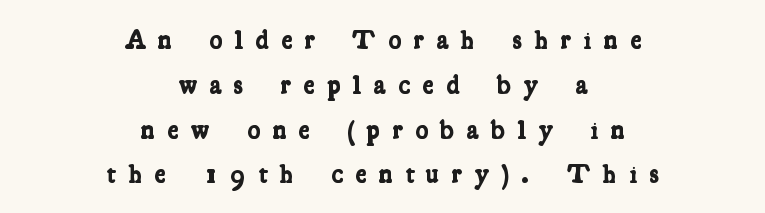
The letters are spread apart with noticeably loose tracking. Reading down the column, the eye jumps a familiar distance to each next line. The space beneath each line is pristine and unruled. Is the block centered? Yes — each line is placed symmetrically about the middle. The glyphs have the mass of a bold cut.
